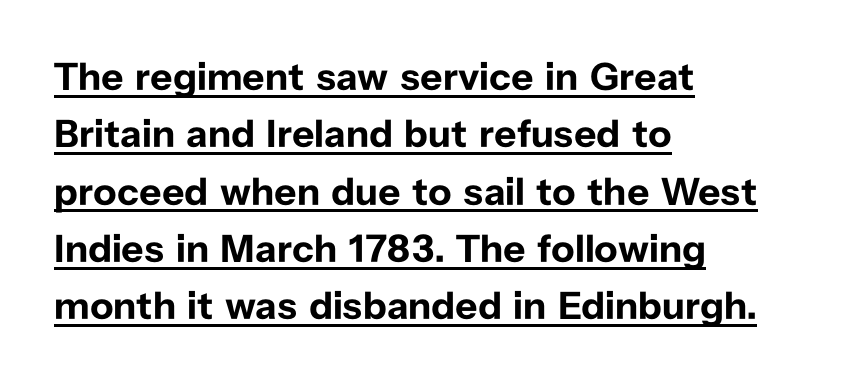
Q: Is the text bold? A: Yes.
Q: Is the text italic (slanted)? A: No, it is upright.
Q: Is the typeface a serif or a sans-serif typeface? A: Sans-serif.
Q: Is the text underlined? A: Yes.
Q: How is the paragraph aligned? A: Left-aligned.
Q: Is the spacing between letters normal or unusually wide? A: Normal.
Q: Is the spacing between lines tight, normal or loose? A: Normal.
Q: Width (condensed, normal, or wide)? A: Normal.
Q: Stroke contrast? A: Low.
Q: x-height? A: Medium.
Q: Monospaced? A: No.
